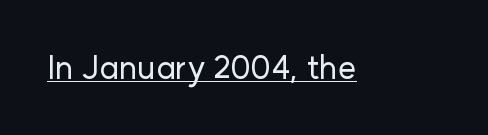
Q: Is the text italic (slanted)? A: No, it is upright.
Q: Is the typeface a serif or a sans-serif typeface? A: Sans-serif.
Q: Is the text underlined? A: Yes.
Q: Is the spacing between letters normal or unusually wide? A: Normal.
Q: Width (condensed, normal, or wide)? A: Normal.
Q: Stroke contrast? A: Low.
Q: x-height? A: Medium.
Q: Monospaced? A: No.
